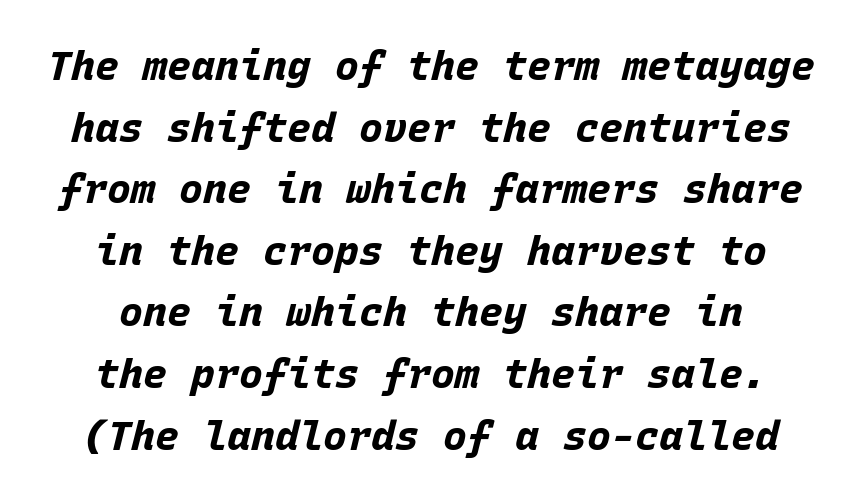
The image shows 40 px bold type, italic (leaning right), monospaced; set normal line spacing (1.54x), normal letter spacing, not underlined; low stroke contrast and a large x-height.
